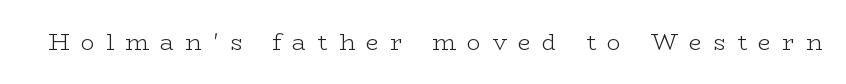
{"italic": "no", "bold": "no", "underline": "no", "letter_spacing": "wide", "letter_spacing_em": 0.49, "glyph_px": 23}
